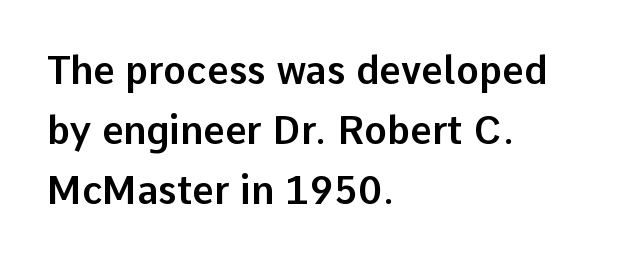
The designer went with a sans here, leaving each stem footless. Horizontal bands of white between lines are of average thickness. A typesetter would call this proportional, since set widths differ per character. A student would call this left alignment; a typographer would say flush left, rag right. Honestly, the letter spacing is just normal — you wouldn't notice it.
